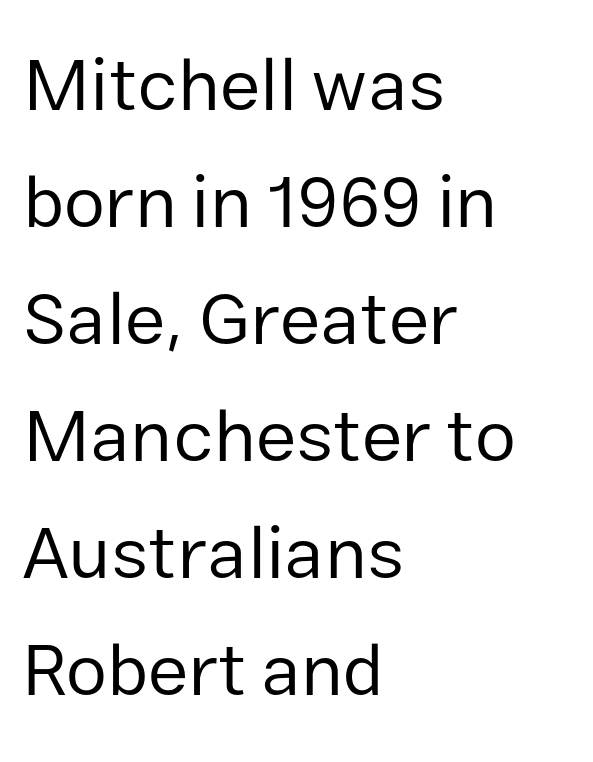
{"serif": "no", "italic": "no", "bold": "no", "weight": "regular", "width": "normal", "stroke_contrast": "low", "x_height": "medium", "monospaced": "no", "underline": "no", "align": "left", "line_spacing": "normal", "line_spacing_ratio": 1.58, "letter_spacing": "normal", "letter_spacing_em": 0.0, "glyph_px": 74}
